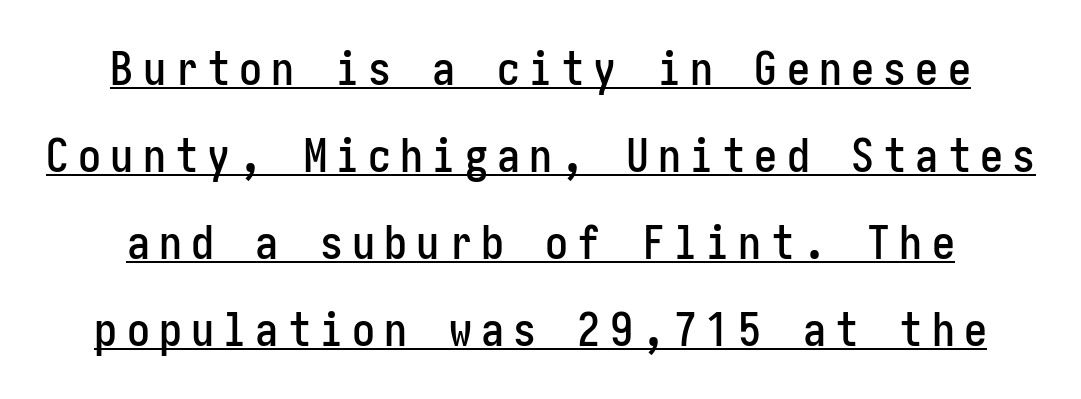
Q: Is the text italic (slanted)? A: No, it is upright.
Q: Is the typeface a serif or a sans-serif typeface? A: Sans-serif.
Q: Is the text underlined? A: Yes.
Q: Is the spacing between letters normal or unusually wide? A: Unusually wide.
Q: Width (condensed, normal, or wide)? A: Condensed.
Q: Stroke contrast? A: Low.
Q: x-height? A: Medium.
